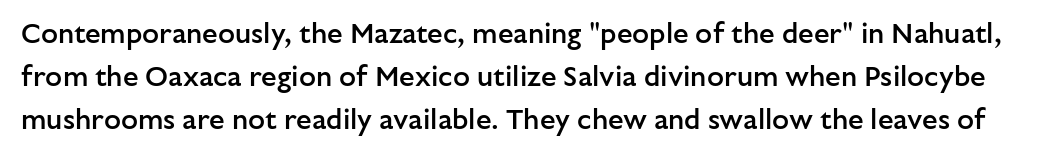
The image shows 28 px semibold sans-serif type, upright; set normal line spacing (1.54x), normal letter spacing, not underlined; low stroke contrast and a medium x-height.
